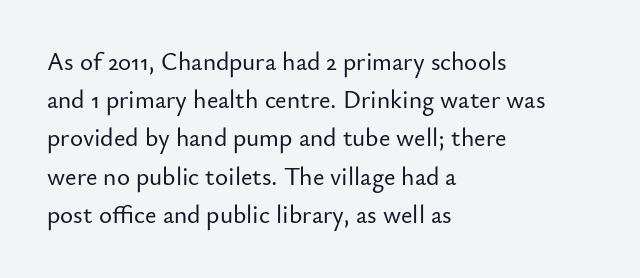
Descenders hang freely into open space. Teacher's note: observe the even left margin — that is flush-left alignment. The vertical gap from one line to the next is medium. If you drew a line through each stem, it would be perfectly vertical. The letters sit at their default tracking, neither squeezed nor spread.
